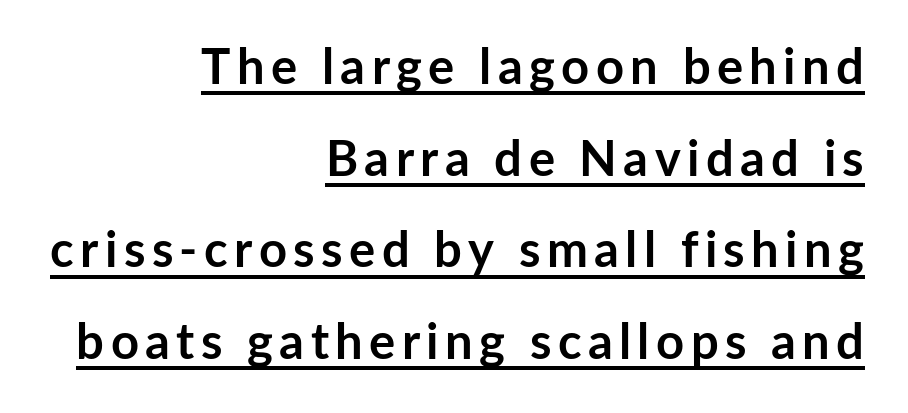
Q: Is the text bold? A: Yes.
Q: Is the text italic (slanted)? A: No, it is upright.
Q: Is the typeface a serif or a sans-serif typeface? A: Sans-serif.
Q: Is the text underlined? A: Yes.
Q: How is the paragraph aligned? A: Right-aligned.
Q: Width (condensed, normal, or wide)? A: Normal.
Q: Stroke contrast? A: Low.
Q: x-height? A: Medium.
Q: Monospaced? A: No.
